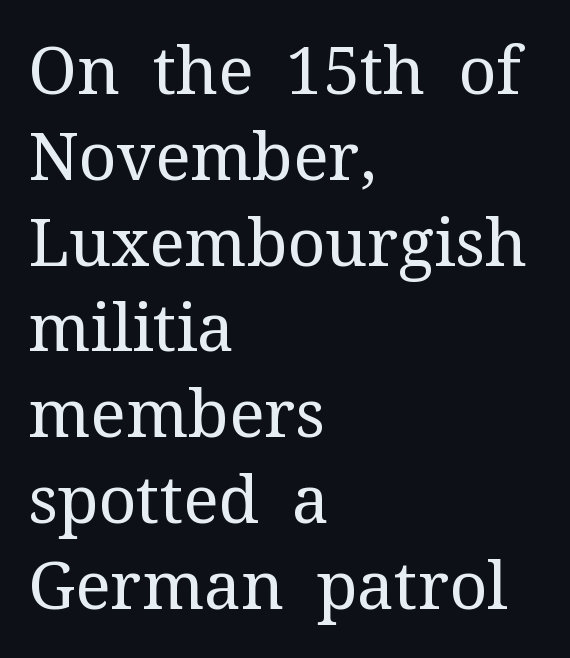
{"serif": "yes", "italic": "no", "bold": "no", "weight": "regular", "width": "normal", "stroke_contrast": "medium", "x_height": "medium", "monospaced": "no", "underline": "no", "align": "left", "line_spacing": "normal", "line_spacing_ratio": 1.3, "letter_spacing": "normal", "letter_spacing_em": 0.0, "glyph_px": 66}
